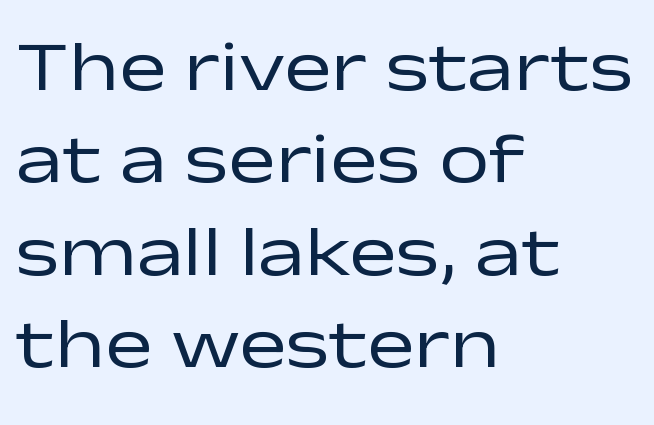
Lines of text with bare space underneath. The rendering shows plain stroke endings on the letterforms — a sans-serif design. A normal amount of white space separates one row of letters from the next. Each letter keeps its own natural width here, so spacing adapts to shape. The face used here is rendered with its standard letterfit. Style check: upright.
